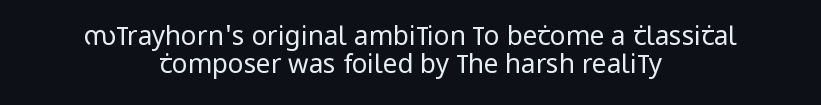
{"italic": "no", "bold": "no", "underline": "no", "align": "center", "line_spacing": "tight", "line_spacing_ratio": 1.06, "letter_spacing": "normal", "letter_spacing_em": 0.0, "glyph_px": 26}
